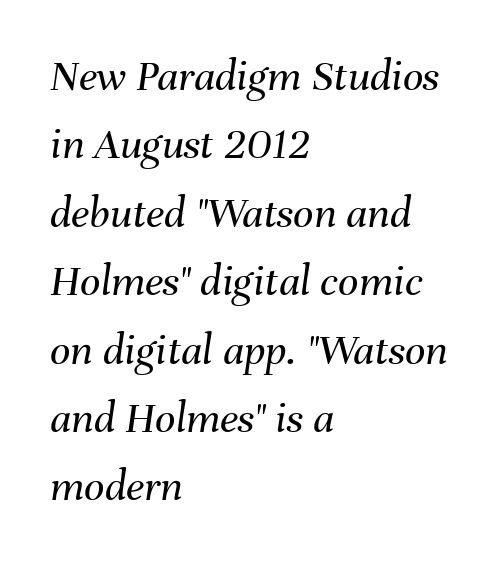
Q: Is the text bold? A: No.
Q: Is the text italic (slanted)? A: Yes, it leans right by about 8 degrees.
Q: Is the text underlined? A: No.
Q: How is the paragraph aligned? A: Left-aligned.
Q: Is the spacing between letters normal or unusually wide? A: Normal.
Q: Is the spacing between lines tight, normal or loose? A: Normal.
Q: Width (condensed, normal, or wide)? A: Normal.
Q: Stroke contrast? A: Medium.
Q: x-height? A: Medium.
Q: Monospaced? A: No.
